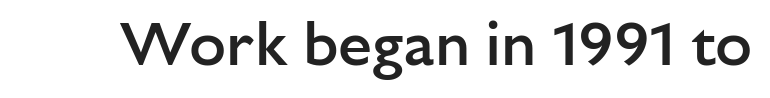
The image shows 61 px semibold sans-serif type, upright; set normal letter spacing, not underlined; low stroke contrast and a medium x-height.
